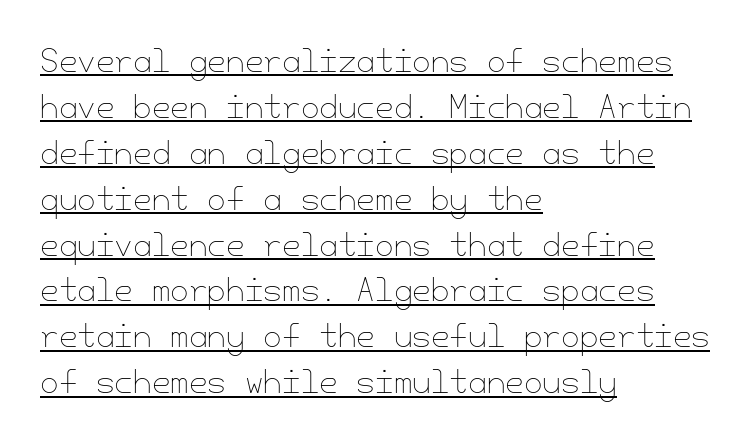
There is no visible air inserted between adjacent glyphs. You can tell it's not italic because the verticals are truly vertical. Students, observe: this is what conventionally led text looks like. No chunkiness to these letters — they're not bold. All the whitespace from short lines collects on the right.
